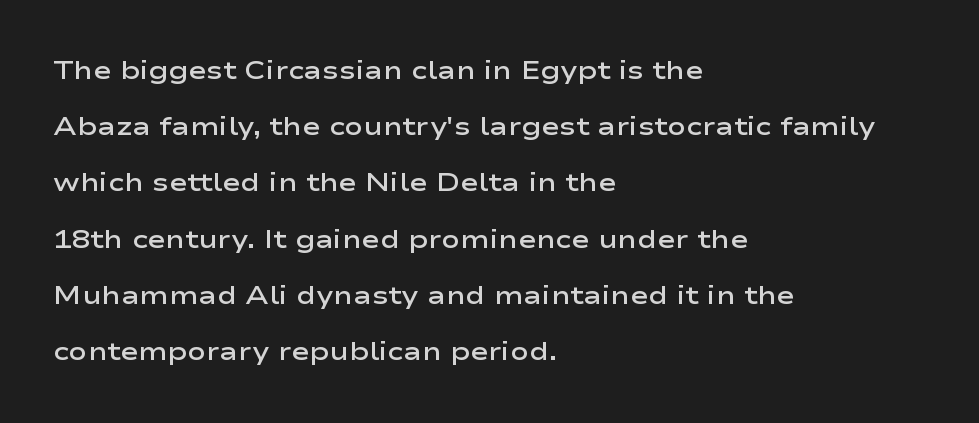
{"italic": "no", "bold": "semi", "underline": "no", "align": "left", "line_spacing": "loose", "line_spacing_ratio": 2.25, "letter_spacing": "normal", "letter_spacing_em": 0.0, "glyph_px": 25}
